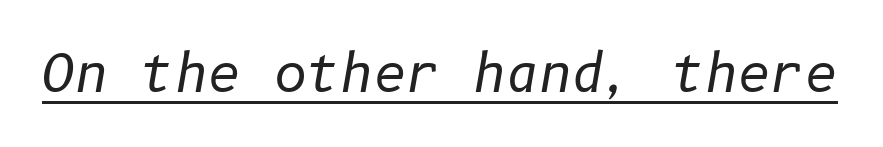
The rendering keeps characters at their native spacing. Heft: none added — not bold. The specimen reads as italic at a glance. Quick note: underline on.
